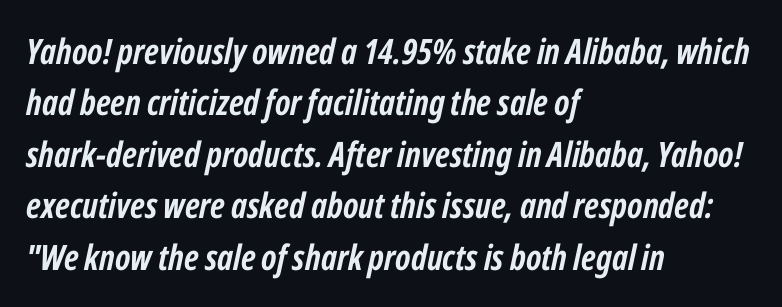
The image shows 35 px semibold, condensed type, italic (leaning right); set left-aligned, normal line spacing (1.47x), normal letter spacing, not underlined; low stroke contrast and a medium x-height.
